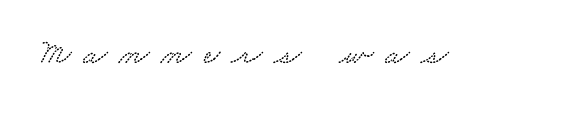
The image shows 35 px wide type; set unusually wide letter spacing (+0.34 em), not underlined; low stroke contrast and a small x-height.
